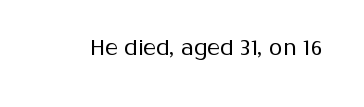
{"italic": "no", "bold": "no", "underline": "no", "letter_spacing": "normal", "letter_spacing_em": 0.0, "glyph_px": 22}
